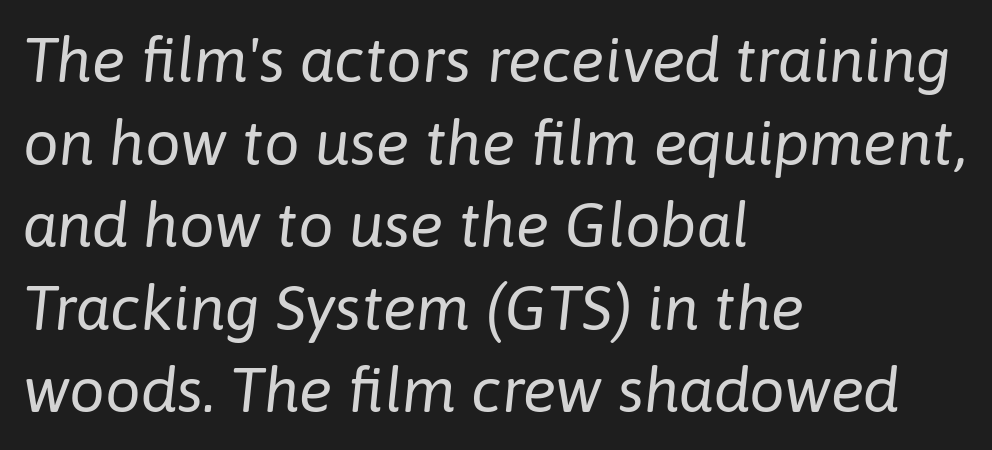
Compared with a typical body face, this is equally light or lighter still. The passage shown stacks its lines at a standard gap. This sample is left-justified, so line endings fall wherever the words run out. Here the designer chose a conventional face with non-uniform glyph widths.
